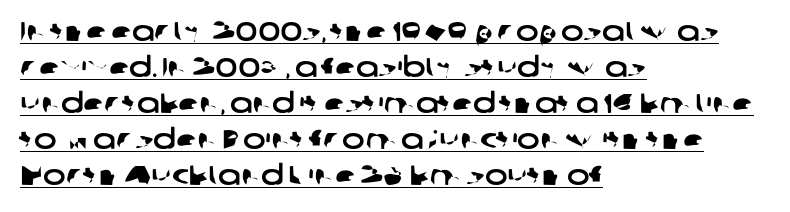
The glyphs are accompanied by a horizontal stroke just below them. Successive baselines arrive at the customary interval. Standard letterfit; no display-style spreading of the glyphs. Where is the straight margin? On the left.
